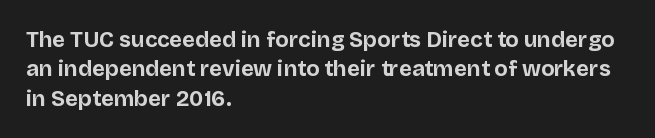
The vertical gap from one line to the next is medium. The rendering uses a bold face; every stroke is thick and dark. When letters stand straight like this, we call the style roman or upright. A typesetter would call this zero additional tracking.
